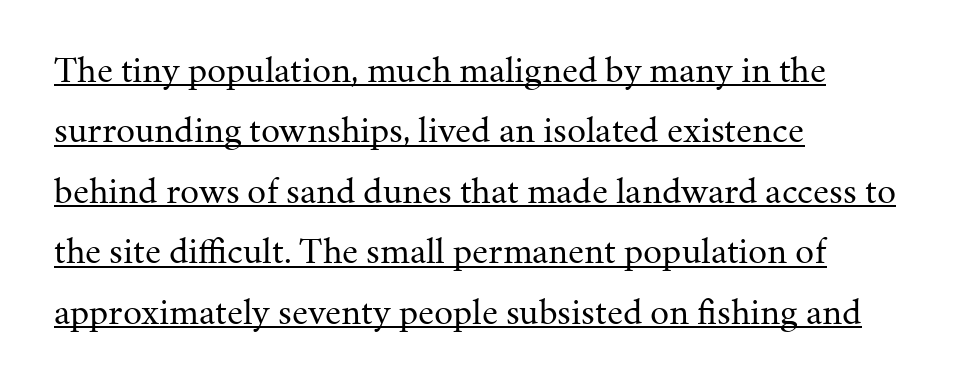
The image shows 38 px regular-weight serif type, upright; set left-aligned, normal line spacing (1.59x), normal letter spacing, underlined; medium stroke contrast and a medium x-height.
